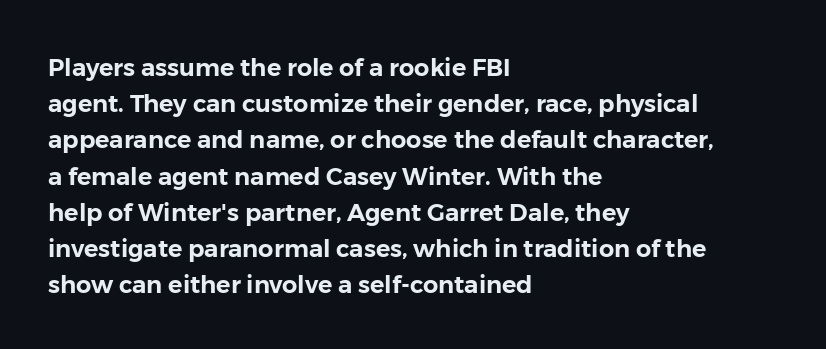
{"italic": "no", "underline": "no", "align": "left", "line_spacing": "normal", "line_spacing_ratio": 1.51, "letter_spacing": "normal", "letter_spacing_em": 0.0, "glyph_px": 24}
